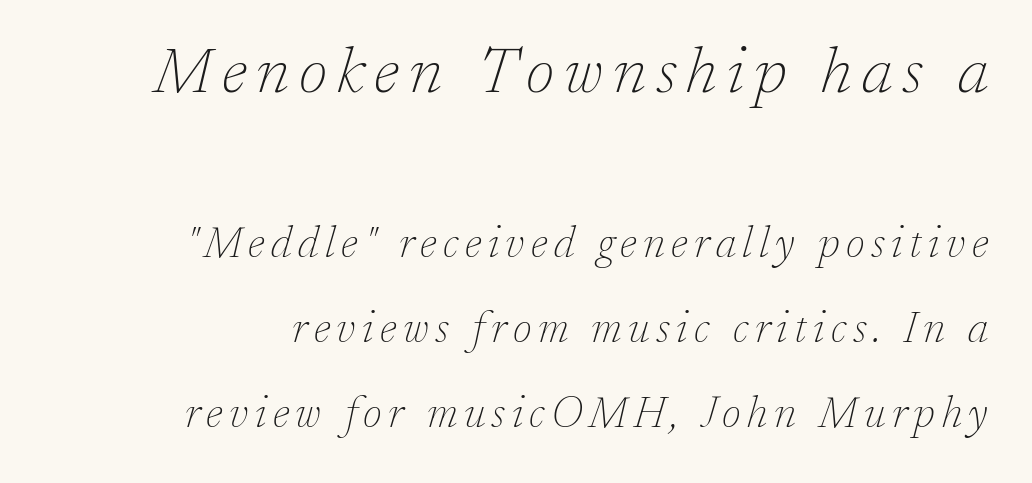
{"serif": "yes", "italic": "yes", "lean": "right", "slant_degrees": 17, "bold": "no", "weight": "thin", "width": "normal", "stroke_contrast": "low", "x_height": "medium", "monospaced": "no", "underline": "no", "align": "right", "line_spacing": "loose", "line_spacing_ratio": 1.98, "larger_block": "first", "size_ratio": 1.51, "glyph_px": 65}
